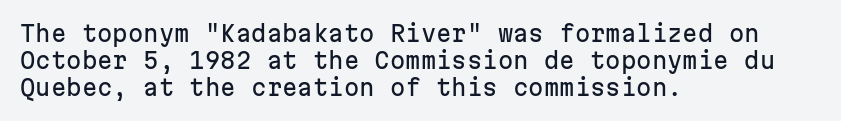
The image shows 22 px text type, upright; set left-aligned, line spacing 1.22x, normal letter spacing, not underlined.
